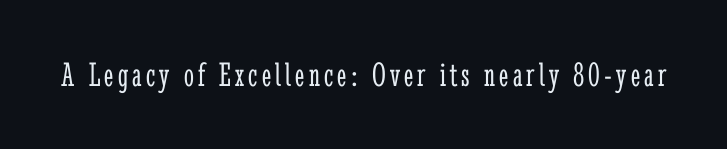
{"serif": "yes", "italic": "no", "bold": "no", "weight": "light", "width": "condensed", "stroke_contrast": "low", "x_height": "medium", "monospaced": "no", "underline": "no", "glyph_px": 35}
